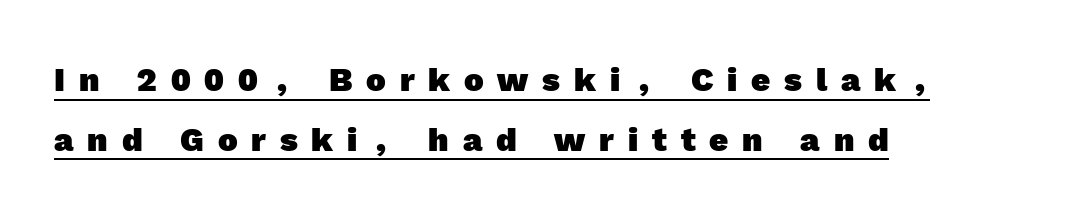
Q: Is the text bold? A: Yes.
Q: Is the typeface a serif or a sans-serif typeface? A: Sans-serif.
Q: Is the text underlined? A: Yes.
Q: How is the paragraph aligned? A: Left-aligned.
Q: Is the spacing between letters normal or unusually wide? A: Unusually wide.
Q: Width (condensed, normal, or wide)? A: Normal.
Q: x-height? A: Medium.
Q: Monospaced? A: No.
